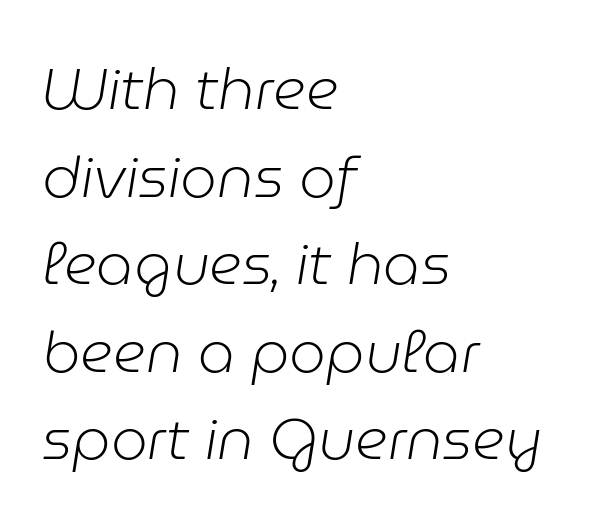
The text block is weighted toward the left margin, trailing off unevenly rightward. Italic? Definitely — the glyphs are oblique. Students, note that the glyphs here touch the page at normal intervals. The glyphs are unaccompanied by any horizontal stroke below them.
